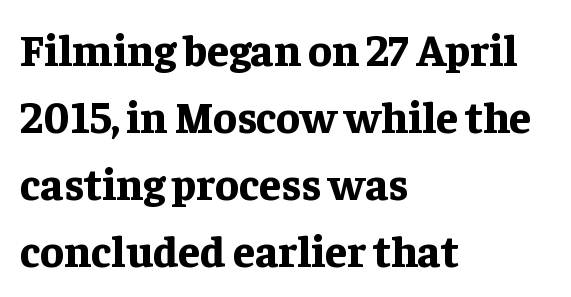
Q: Is the text bold? A: Yes.
Q: Is the text italic (slanted)? A: No, it is upright.
Q: Is the typeface a serif or a sans-serif typeface? A: Serif.
Q: Is the text underlined? A: No.
Q: How is the paragraph aligned? A: Left-aligned.
Q: Is the spacing between letters normal or unusually wide? A: Normal.
Q: Is the spacing between lines tight, normal or loose? A: Normal.
Q: Width (condensed, normal, or wide)? A: Normal.
Q: Stroke contrast? A: Low.
Q: x-height? A: Medium.
Q: Monospaced? A: No.
